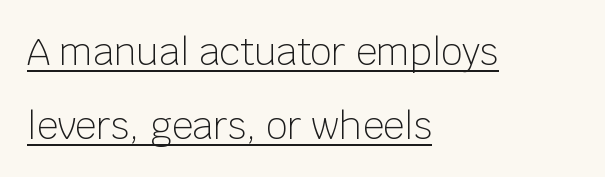
Q: Is the text bold? A: No.
Q: Is the text italic (slanted)? A: No, it is upright.
Q: Is the typeface a serif or a sans-serif typeface? A: Sans-serif.
Q: Is the text underlined? A: Yes.
Q: How is the paragraph aligned? A: Left-aligned.
Q: Is the spacing between letters normal or unusually wide? A: Normal.
Q: Is the spacing between lines tight, normal or loose? A: Loose.
Q: Width (condensed, normal, or wide)? A: Normal.
Q: Stroke contrast? A: Low.
Q: x-height? A: Large.
Q: Monospaced? A: No.
